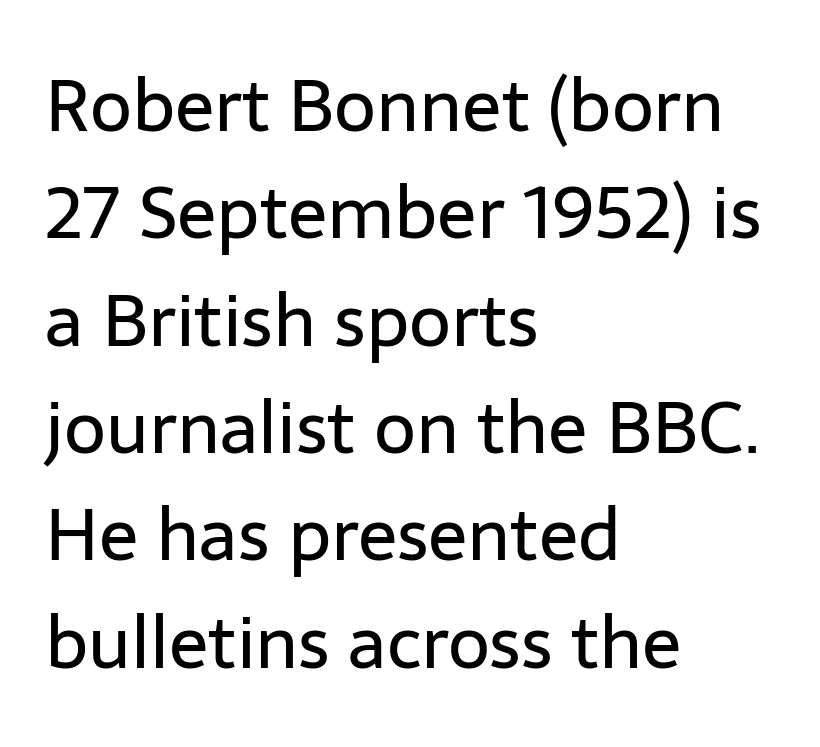
{"serif": "no", "italic": "no", "bold": "no", "weight": "regular", "width": "normal", "stroke_contrast": "low", "x_height": "medium", "monospaced": "no", "underline": "no", "align": "left", "line_spacing": "normal", "line_spacing_ratio": 1.47, "letter_spacing": "normal", "letter_spacing_em": 0.0, "glyph_px": 73}
